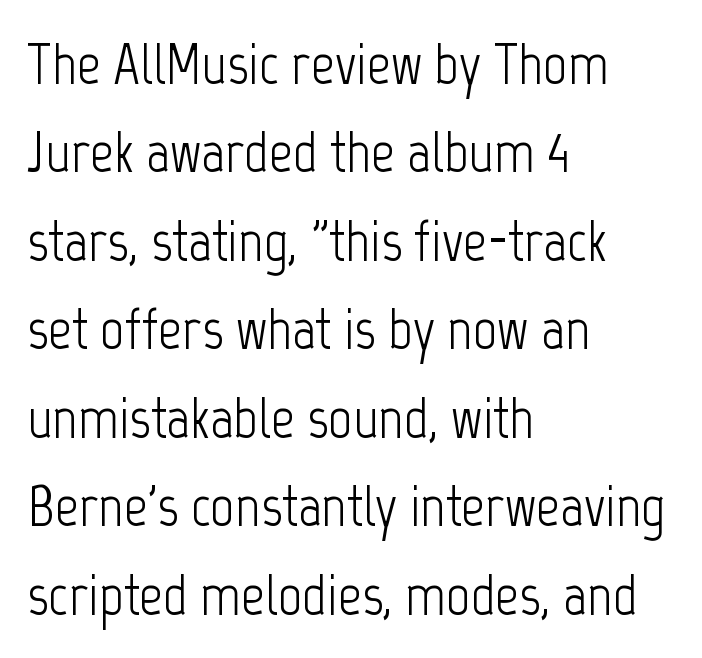
Q: Is the text bold? A: No.
Q: Is the text italic (slanted)? A: No, it is upright.
Q: Is the typeface a serif or a sans-serif typeface? A: Sans-serif.
Q: Is the text underlined? A: No.
Q: How is the paragraph aligned? A: Left-aligned.
Q: Is the spacing between letters normal or unusually wide? A: Normal.
Q: Is the spacing between lines tight, normal or loose? A: Normal.
Q: Width (condensed, normal, or wide)? A: Condensed.
Q: Stroke contrast? A: Low.
Q: x-height? A: Medium.
Q: Monospaced? A: No.
